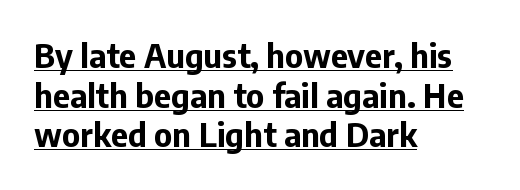
{"serif": "no", "italic": "no", "bold": "yes", "weight": "bold", "width": "normal", "stroke_contrast": "low", "x_height": "medium", "monospaced": "no", "underline": "yes", "align": "left", "line_spacing_ratio": 1.2, "letter_spacing": "normal", "letter_spacing_em": 0.0, "glyph_px": 33}
